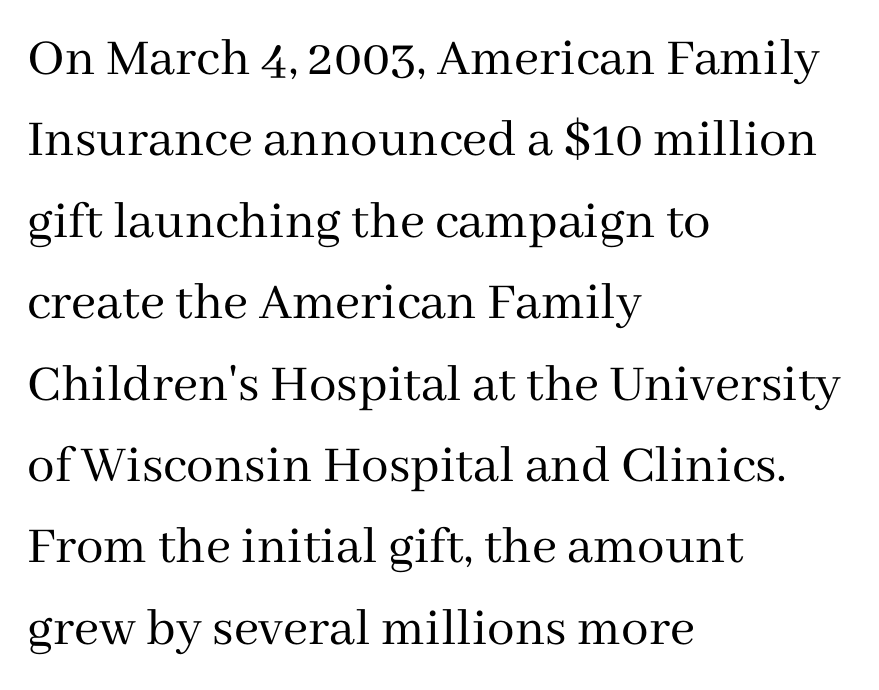
This is roman type, the default non-slanted kind. Look at the bottom of the vertical strokes: they flare into serifs here. This sample has the flowing, uneven cadence of proportional lettering. The horizontal fit of the characters is conventional and even. Stems and bowls with no extra thickness — not bold. The passage shown is not underscored anywhere.
